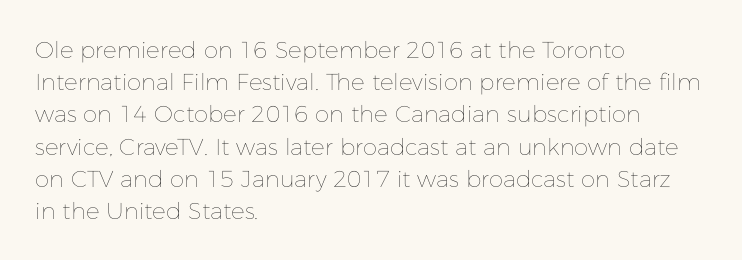
Q: Is the text bold? A: No.
Q: Is the text italic (slanted)? A: No, it is upright.
Q: Is the text underlined? A: No.
Q: How is the paragraph aligned? A: Left-aligned.
Q: Is the spacing between letters normal or unusually wide? A: Normal.
Q: Is the spacing between lines tight, normal or loose? A: Normal.
